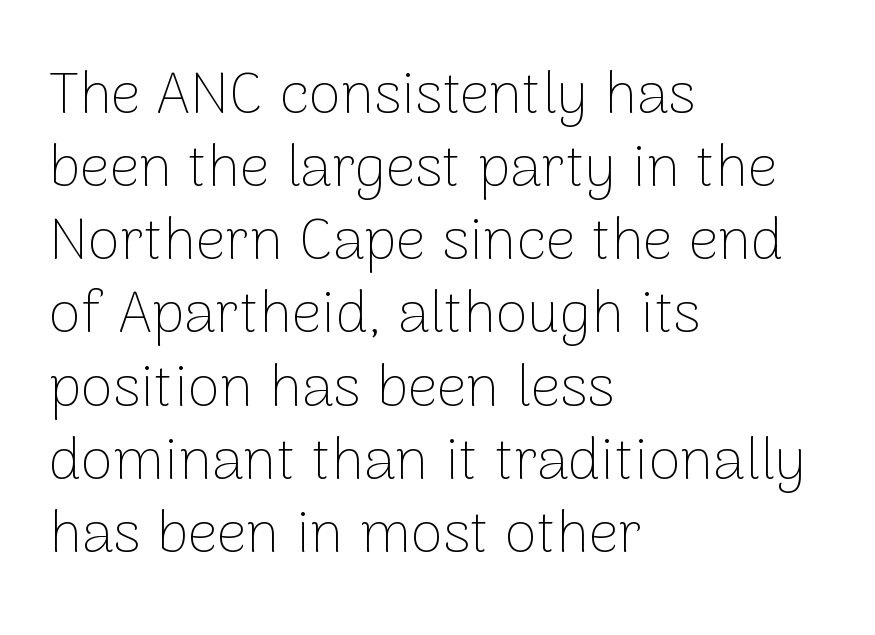
The image shows 59 px thin sans-serif type, upright; set left-aligned, line spacing 1.24x, normal letter spacing, not underlined; low stroke contrast and a medium x-height.
